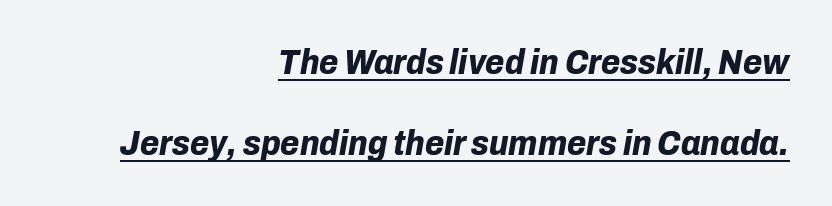
The image shows 35 px bold type, italic (leaning right); set right-aligned, loose line spacing (2.31x), normal letter spacing, underlined; low stroke contrast and a medium x-height.
